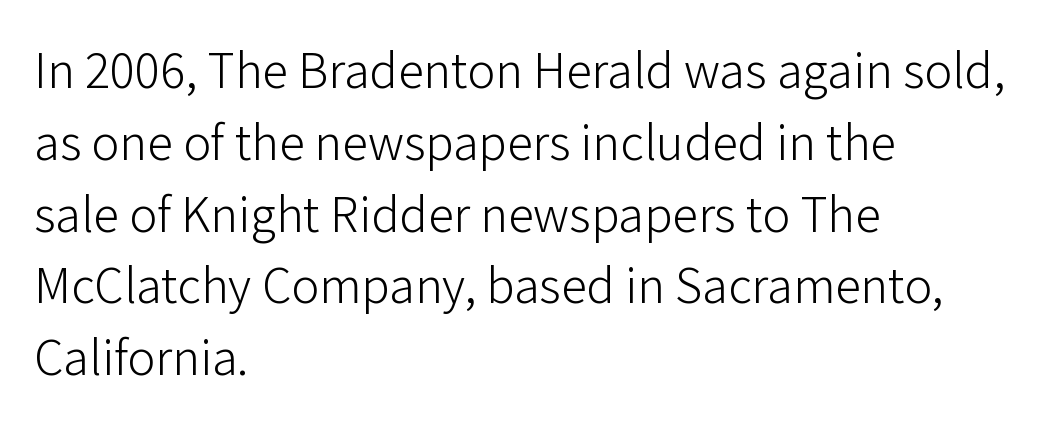
Q: Is the text bold? A: No.
Q: Is the text italic (slanted)? A: No, it is upright.
Q: Is the typeface a serif or a sans-serif typeface? A: Sans-serif.
Q: Is the text underlined? A: No.
Q: How is the paragraph aligned? A: Left-aligned.
Q: Is the spacing between letters normal or unusually wide? A: Normal.
Q: Is the spacing between lines tight, normal or loose? A: Normal.
Q: Width (condensed, normal, or wide)? A: Normal.
Q: Stroke contrast? A: Low.
Q: x-height? A: Medium.
Q: Monospaced? A: No.
